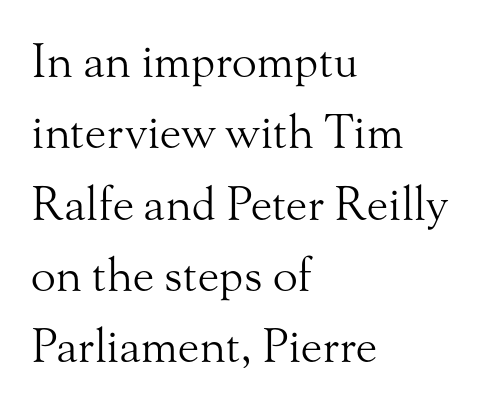
The image shows 46 px light serif type, upright; set left-aligned, normal line spacing (1.55x), normal letter spacing, not underlined; medium stroke contrast and a small x-height.
